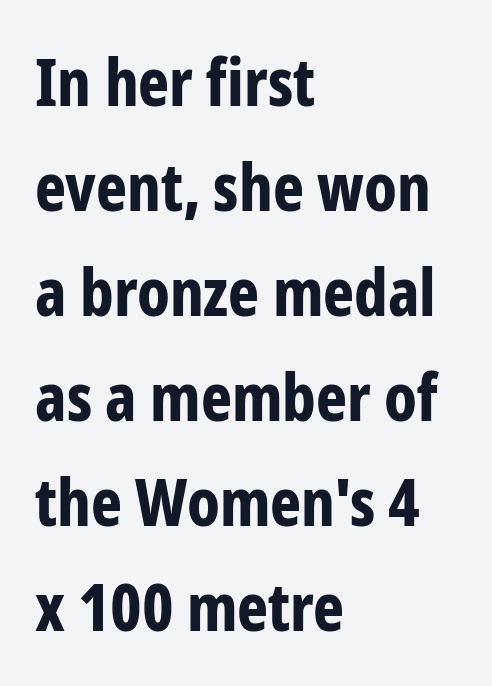
The image shows 66 px bold, condensed sans-serif type, upright; set left-aligned, normal line spacing (1.59x), normal letter spacing, not underlined; low stroke contrast and a medium x-height.
